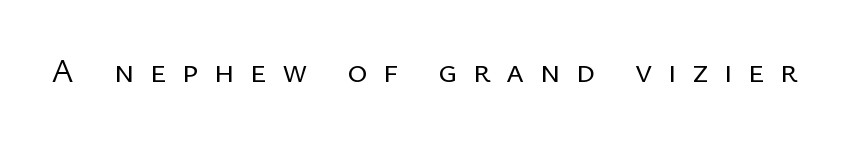
{"serif": "no", "italic": "no", "bold": "no", "weight": "regular", "width": "normal", "stroke_contrast": "low", "x_height": "medium", "monospaced": "no", "underline": "no", "letter_spacing": "wide", "letter_spacing_em": 0.46, "glyph_px": 34}
